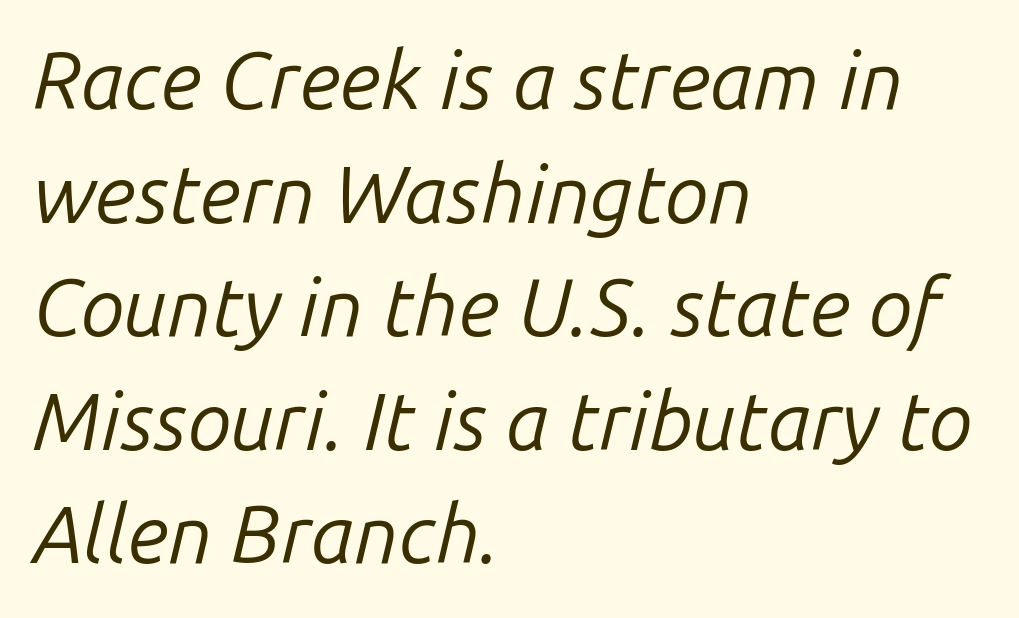
{"italic": "yes", "lean": "right", "slant_degrees": 14, "bold": "no", "weight": "regular", "width": "normal", "stroke_contrast": "low", "x_height": "medium", "monospaced": "no", "underline": "no", "align": "left", "line_spacing": "normal", "line_spacing_ratio": 1.42, "letter_spacing": "normal", "letter_spacing_em": 0.0, "glyph_px": 80}
